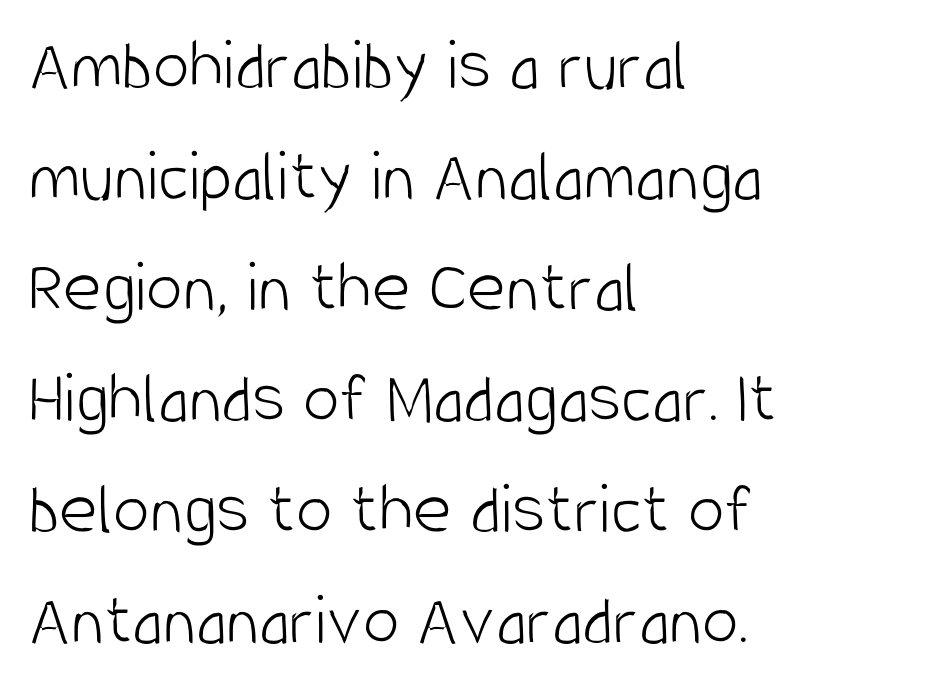
{"serif": "no", "italic": "no", "bold": "no", "weight": "light", "width": "condensed", "stroke_contrast": "low", "x_height": "large", "monospaced": "no", "underline": "no", "align": "left", "line_spacing": "normal", "line_spacing_ratio": 1.5, "letter_spacing": "normal", "letter_spacing_em": 0.0, "glyph_px": 74}
